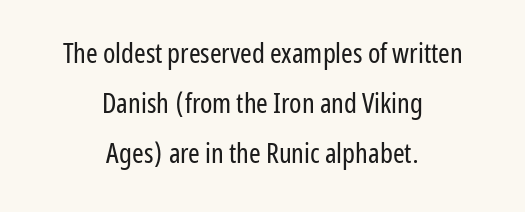
Q: Is the text bold? A: No.
Q: Is the text italic (slanted)? A: No, it is upright.
Q: Is the typeface a serif or a sans-serif typeface? A: Sans-serif.
Q: Is the text underlined? A: No.
Q: How is the paragraph aligned? A: Centered.
Q: Is the spacing between letters normal or unusually wide? A: Normal.
Q: Width (condensed, normal, or wide)? A: Condensed.
Q: Stroke contrast? A: Low.
Q: x-height? A: Medium.
Q: Monospaced? A: No.
